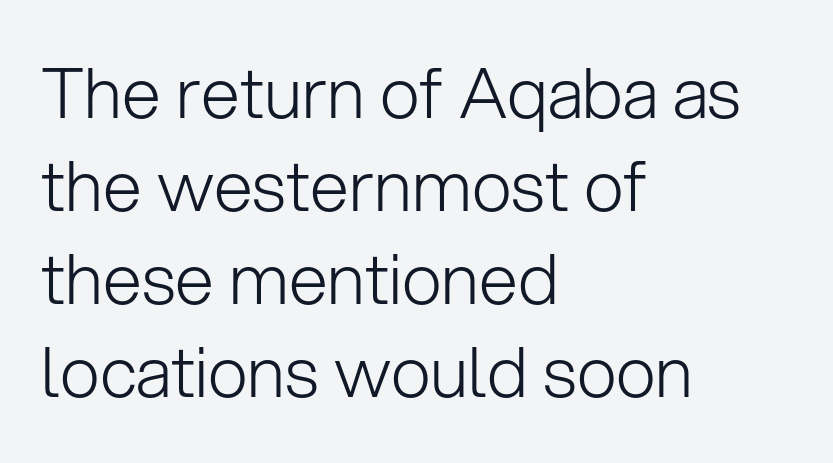
The image shows 70 px light sans-serif type, upright; set left-aligned, normal line spacing (1.33x), normal letter spacing, not underlined; low stroke contrast and a medium x-height.
